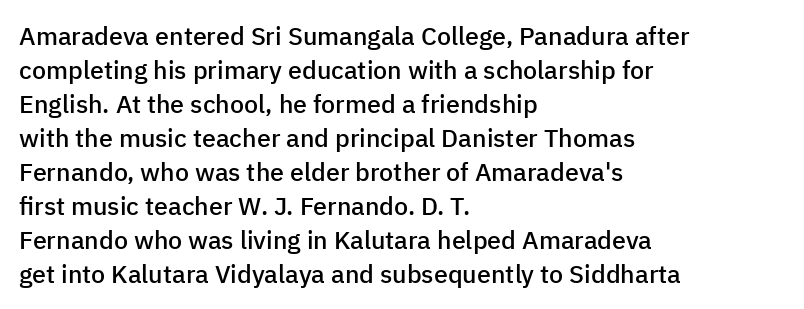
Do the letters lean? They stand straight. Set as a demibold, roughly 600 on the weight scale. Interline gaps are of average width in this sample. Has an underline been added? It has not. In CSS terms this would be text-align: left. The passage shown has conventional tracking throughout.
